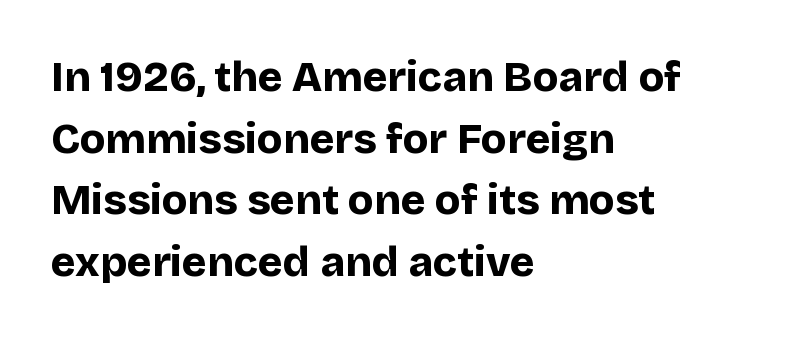
The image shows 42 px bold sans-serif type, upright; set left-aligned, normal line spacing (1.47x), normal letter spacing, not underlined; low stroke contrast and a large x-height.
